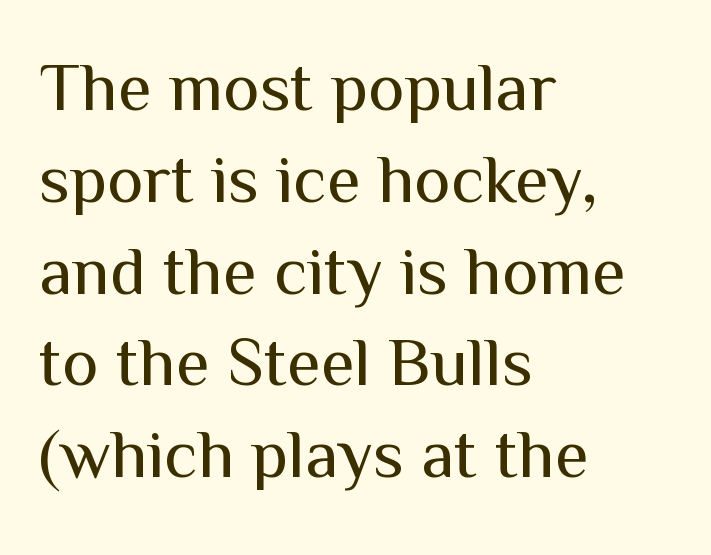
{"serif": "no", "italic": "no", "bold": "no", "weight": "regular", "width": "normal", "stroke_contrast": "medium", "x_height": "medium", "monospaced": "no", "underline": "no", "align": "left", "line_spacing": "normal", "line_spacing_ratio": 1.33, "letter_spacing": "normal", "letter_spacing_em": 0.0, "glyph_px": 69}
